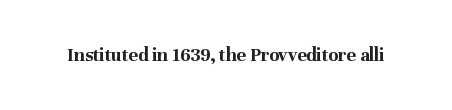
The image shows 20 px bold type, upright; set normal letter spacing, not underlined.
